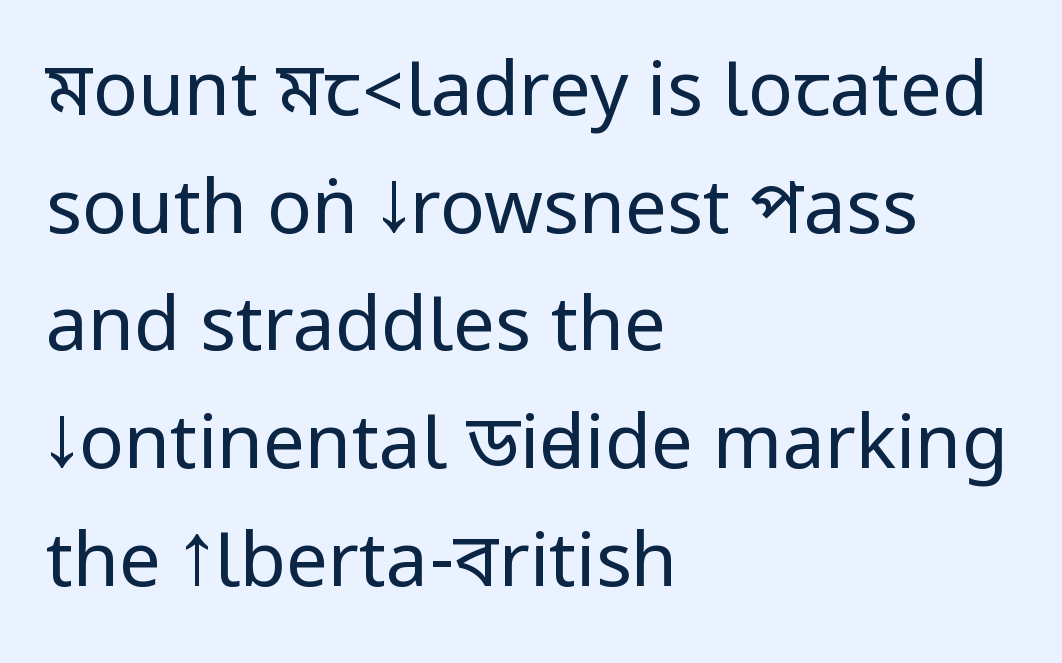
Horizontal alignment here is leftward, the default for most running prose. Note: no serifs on the glyphs. Regarding leading, the lines here are spaced in the standard way. The specimen omits any rule beneath the text block's lines. Every stem runs plumb, perpendicular to the baseline.
